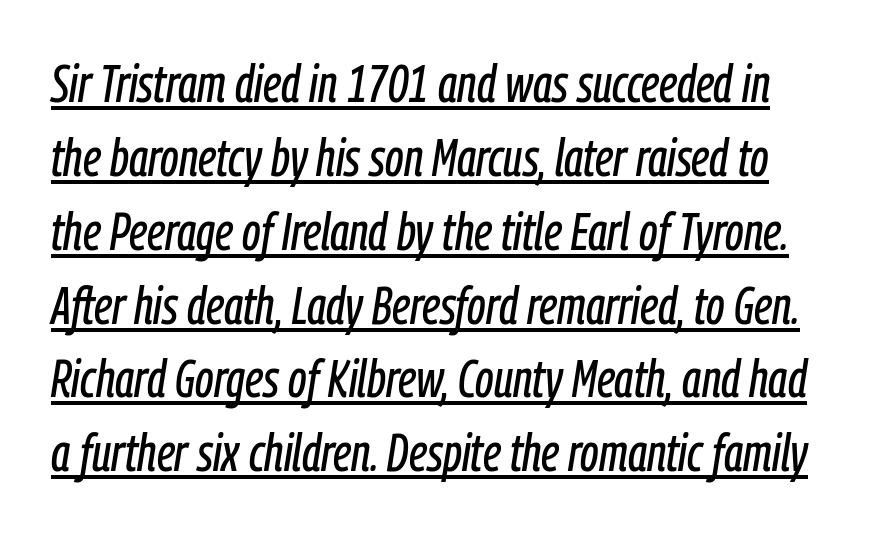
Q: Is the text italic (slanted)? A: Yes, it leans right by about 9 degrees.
Q: Is the text underlined? A: Yes.
Q: Is the spacing between letters normal or unusually wide? A: Normal.
Q: Is the spacing between lines tight, normal or loose? A: Normal.
Q: Width (condensed, normal, or wide)? A: Condensed.
Q: Stroke contrast? A: Low.
Q: x-height? A: Medium.
Q: Monospaced? A: No.
